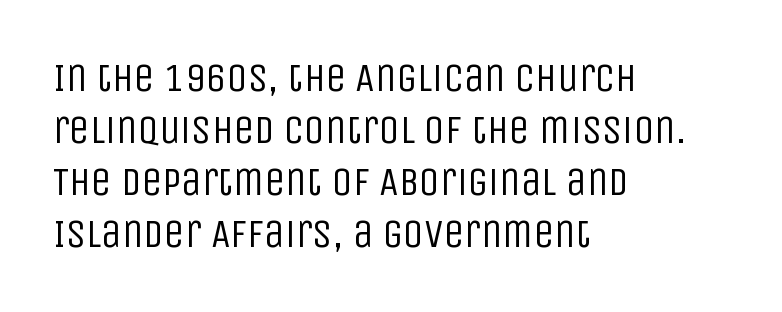
{"serif": "no", "italic": "no", "bold": "no", "weight": "regular", "width": "condensed", "stroke_contrast": "low", "x_height": "large", "monospaced": "no", "underline": "no", "align": "left", "line_spacing": "normal", "line_spacing_ratio": 1.27, "letter_spacing": "normal", "letter_spacing_em": 0.0, "glyph_px": 41}
